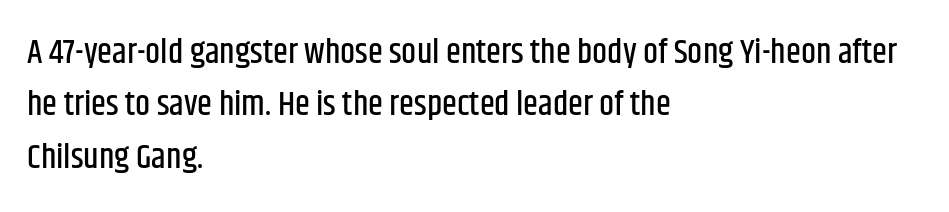
The image shows 34 px condensed sans-serif type, upright; set left-aligned, normal line spacing (1.54x), normal letter spacing, not underlined; low stroke contrast and a large x-height.
